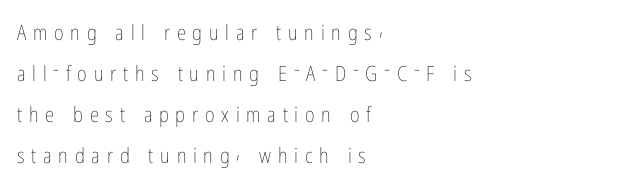
{"italic": "no", "bold": "no", "underline": "no", "align": "left", "line_spacing": "loose", "line_spacing_ratio": 1.96, "letter_spacing": "wide", "letter_spacing_em": 0.32, "glyph_px": 21}
